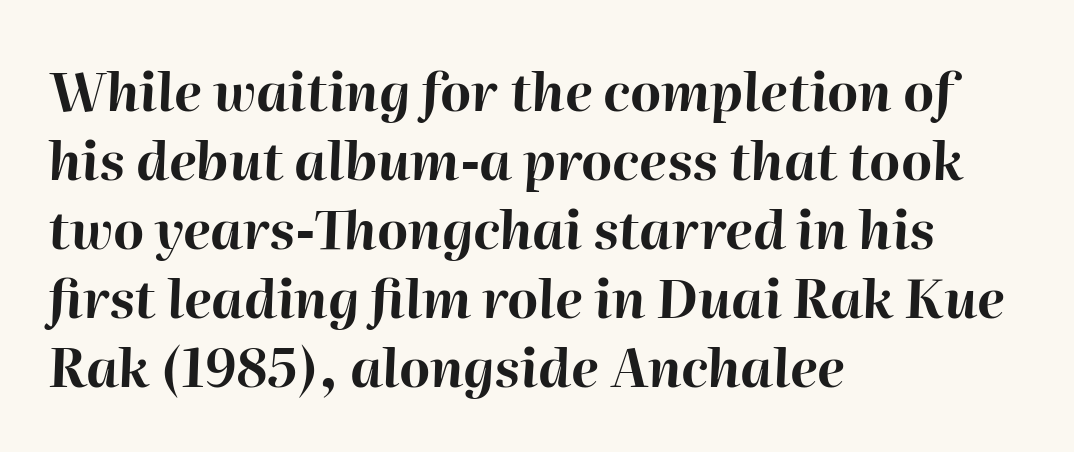
{"italic": "yes", "lean": "right", "slant_degrees": 2, "bold": "yes", "weight": "bold", "width": "normal", "stroke_contrast": "high", "x_height": "medium", "monospaced": "no", "underline": "no", "align": "left", "line_spacing": "normal", "line_spacing_ratio": 1.3, "letter_spacing": "normal", "letter_spacing_em": 0.0, "glyph_px": 53}
